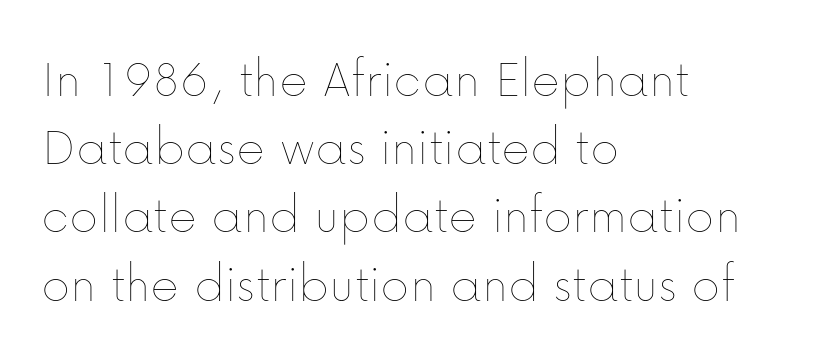
Is there any slant? The stems are plumb. The letters advance in unequal steps, a hallmark of proportional type. This rendering uses left alignment, leaving the right contour irregular. A typesetter would call this zero additional tracking. The strip under each line holds only bare page. Nothing heavy about these letters — not bold at all.
